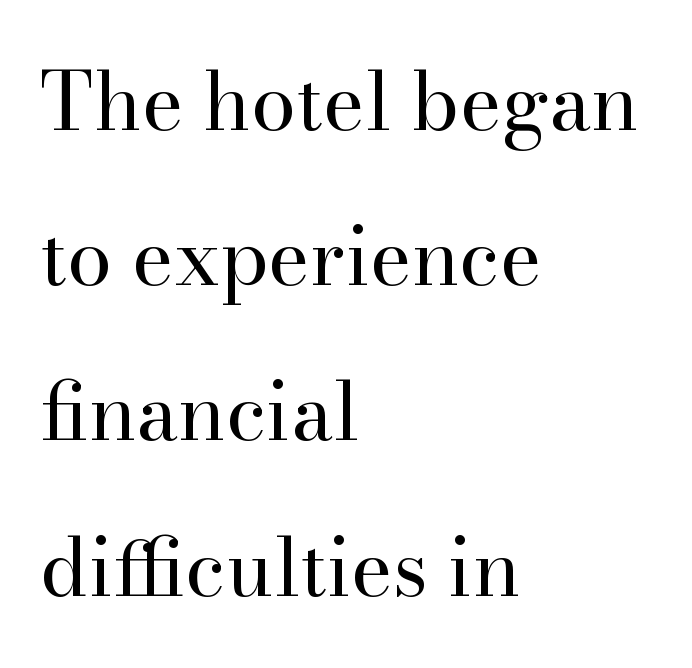
Character widths vary here, with narrow letters taking less room than wide ones. The passage shown is not bold in any degree. Honestly, there is no underline to notice here at all. Does the lettering tilt? It doesn't — this is upright. Airy leading. A typesetter would label this face a serif.
